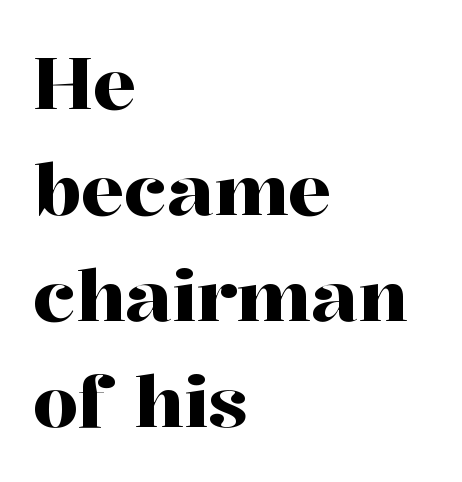
{"serif": "yes", "italic": "no", "width": "normal", "stroke_contrast": "high", "x_height": "medium", "monospaced": "no", "underline": "no", "align": "left", "line_spacing": "normal", "line_spacing_ratio": 1.47, "letter_spacing": "normal", "letter_spacing_em": 0.0, "glyph_px": 72}
